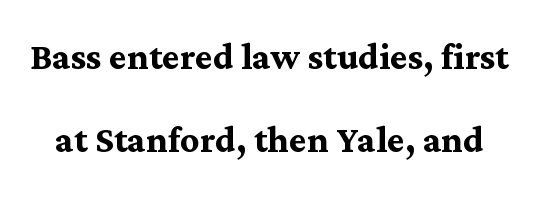
The image shows 47 px semibold serif type, upright; set line spacing 1.77x, normal letter spacing, not underlined; medium stroke contrast and a medium x-height.
